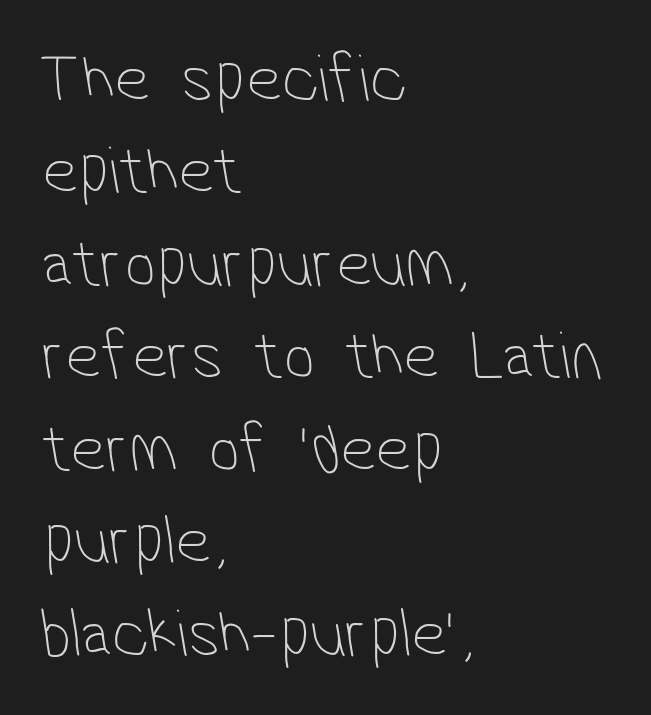
Students, observe: this is what conventionally led text looks like. The strip under each line holds only bare page. Caption: multi-line text, flush left, ragged right. A typesetter would call this proportional, since set widths differ per character.
